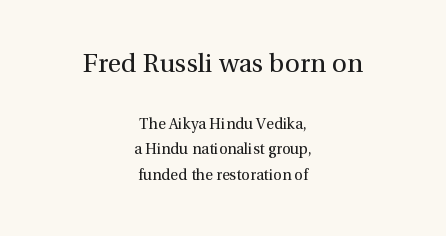
Q: Is the text bold? A: No.
Q: Is the text italic (slanted)? A: No, it is upright.
Q: Is the text underlined? A: No.
Q: How is the paragraph aligned? A: Centered.
Q: Is the spacing between letters normal or unusually wide? A: Normal.
Q: Is the spacing between lines tight, normal or loose? A: Normal.
Q: Which block of text is set in a larger size, the first (top) or the second (bottom)? A: The first (top) one.
